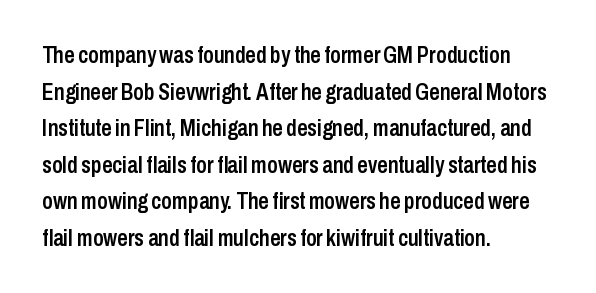
The type is set solid horizontally, with unmodified tracking. Visually the block forms a straight wall on the left and a jagged coastline on the right. Does the lettering tilt? It doesn't — this is upright. Baseline-to-baseline distance is the conventional proportion of letter height. Anything drawn beneath the words? Only blank space.
